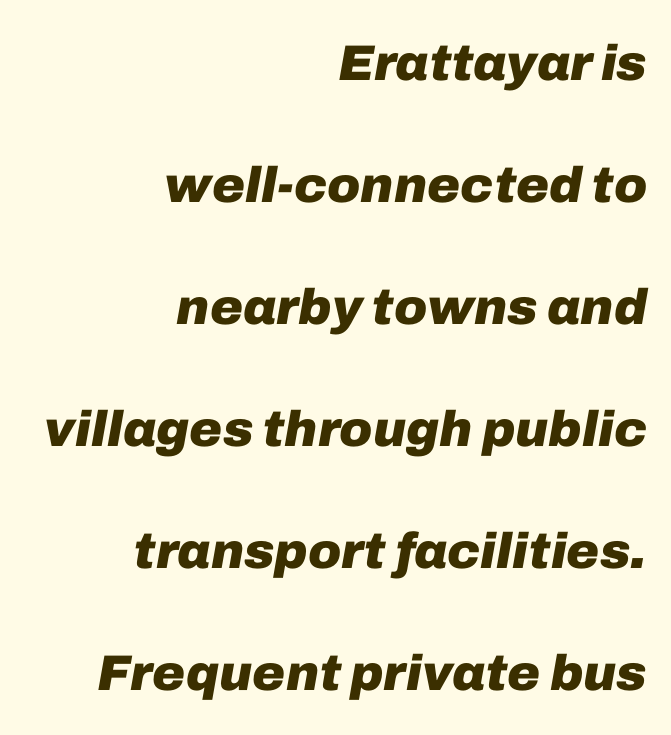
Q: Is the text bold? A: Yes.
Q: Is the text italic (slanted)? A: Yes, it leans right by about 10 degrees.
Q: Is the text underlined? A: No.
Q: How is the paragraph aligned? A: Right-aligned.
Q: Is the spacing between letters normal or unusually wide? A: Normal.
Q: Is the spacing between lines tight, normal or loose? A: Loose.
Q: Width (condensed, normal, or wide)? A: Normal.
Q: Stroke contrast? A: Low.
Q: x-height? A: Medium.
Q: Monospaced? A: No.
